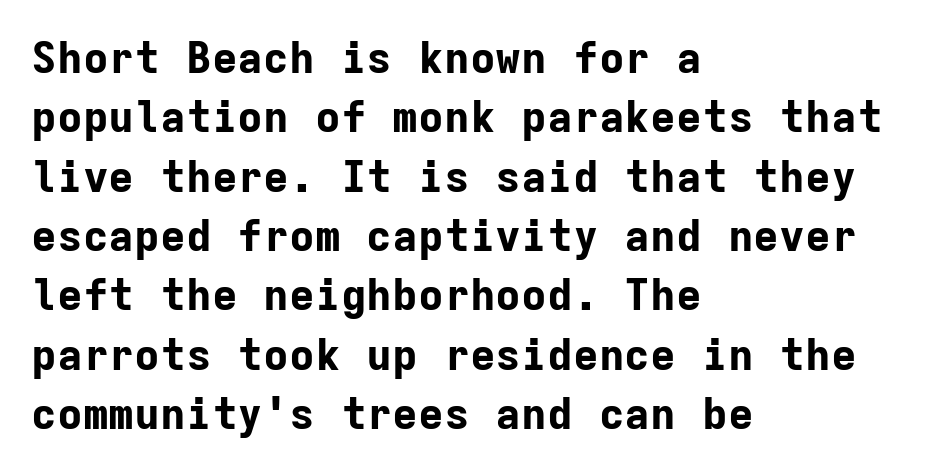
The image shows 43 px bold sans-serif type, upright, monospaced; set left-aligned, normal line spacing (1.38x), normal letter spacing, not underlined; low stroke contrast and a medium x-height.
